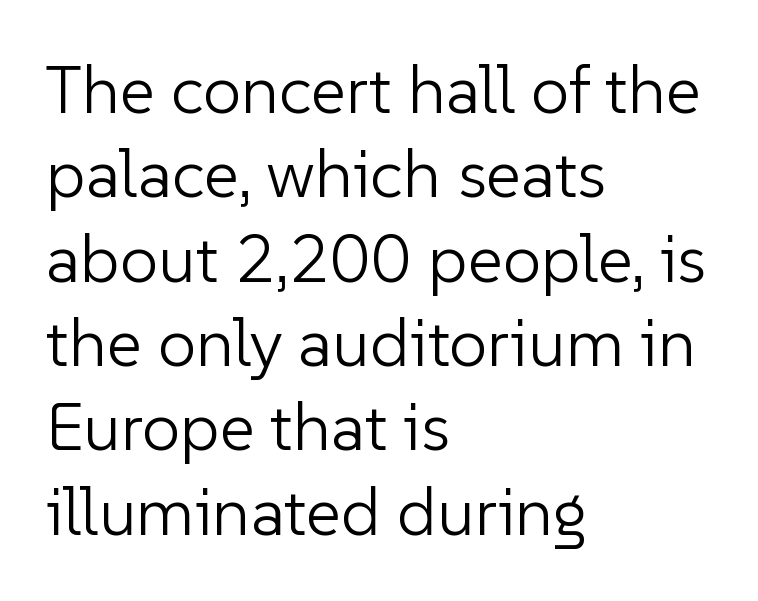
The image shows 68 px light sans-serif type, upright; set left-aligned, line spacing 1.24x, normal letter spacing, not underlined; low stroke contrast and a medium x-height.
